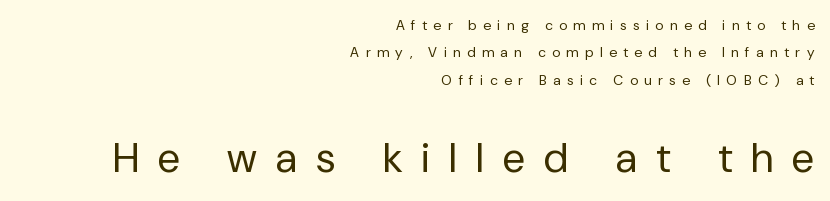
The area under the type is left untouched. Note: smaller setting up top, larger setting below. The typesetter chose a ragged-left arrangement here. Here the designer chose a conventional face with non-uniform glyph widths.
